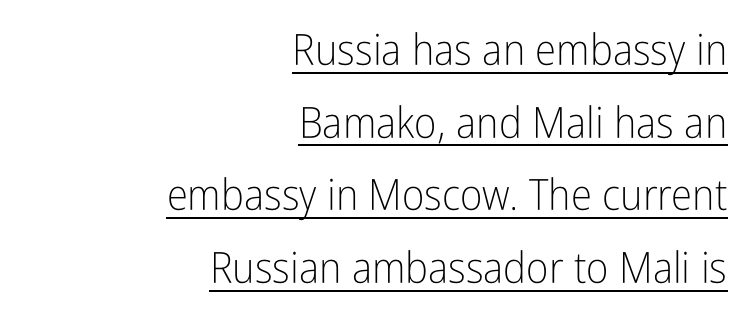
Style check: upright. In terms of leading, this rendering sits right in the middle. Horizontally, the lines are justified to the trailing edge only. The glyphs in this specimen are sans serif.
